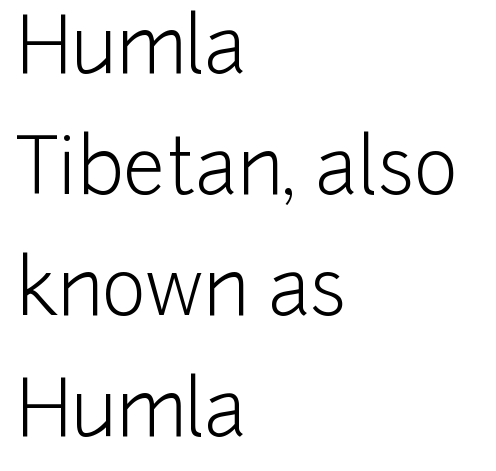
The image shows 76 px light sans-serif type, upright; set left-aligned, normal line spacing (1.59x), normal letter spacing, not underlined; low stroke contrast and a medium x-height.
